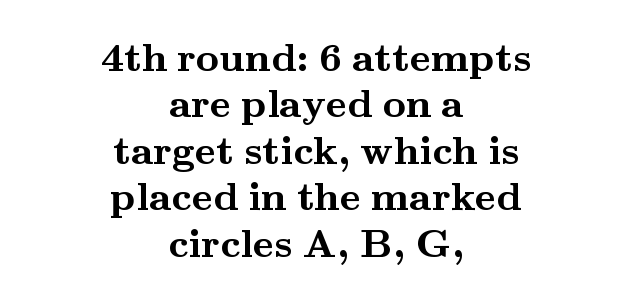
A typesetter would call this proportional, since set widths differ per character. The typeface chosen for these lines features serifs. A full-strength bold gives these letters their thick strokes. Typeset on center — no edge is straight. Check under the words: just untouched page. You can tell it's not italic because the verticals are truly vertical.
